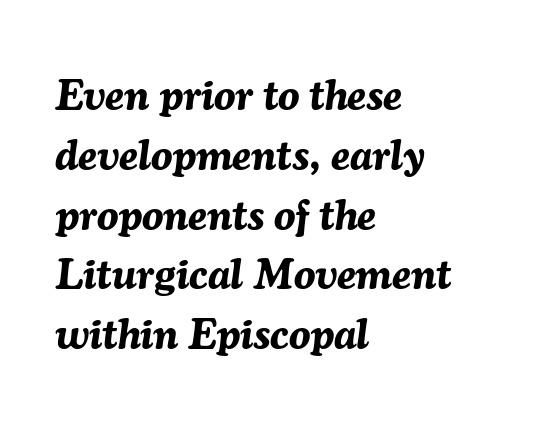
Proportional: the letters do not fall into vertical columns. A student would call this left alignment; a typographer would say flush left, rag right. The block of text has a typical density, with ordinary space between rows. In terms of weight, the rendering is a true, heavy bold. Notice how the stems are inclined rather than vertical — that's the hallmark of italics. Default kerning and tracking; the words read as compact shapes.
